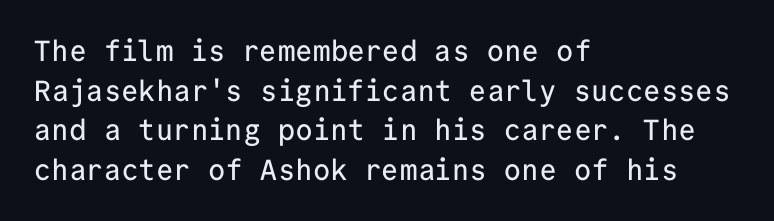
{"serif": "no", "italic": "no", "width": "normal", "stroke_contrast": "low", "x_height": "medium", "monospaced": "yes", "underline": "no", "align": "left", "line_spacing": "normal", "line_spacing_ratio": 1.37, "letter_spacing": "normal", "letter_spacing_em": 0.0, "glyph_px": 29}
